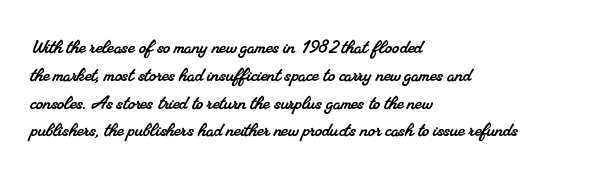
The letters sit at their default tracking, neither squeezed nor spread. Descenders hang freely into open space. These lines are set flush left with a ragged right edge.
